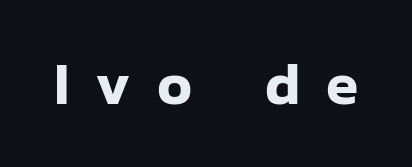
{"serif": "no", "italic": "no", "width": "normal", "stroke_contrast": "low", "x_height": "medium", "monospaced": "no", "underline": "no", "letter_spacing": "wide", "letter_spacing_em": 0.44, "glyph_px": 59}
